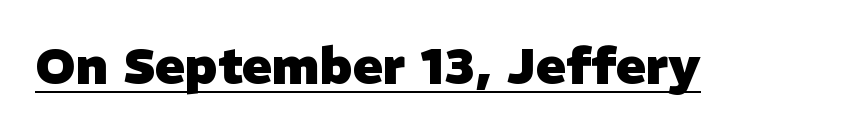
{"serif": "no", "bold": "yes", "weight": "heavy", "width": "normal", "stroke_contrast": "low", "x_height": "medium", "monospaced": "no", "underline": "yes", "letter_spacing": "normal", "letter_spacing_em": 0.0, "glyph_px": 50}
